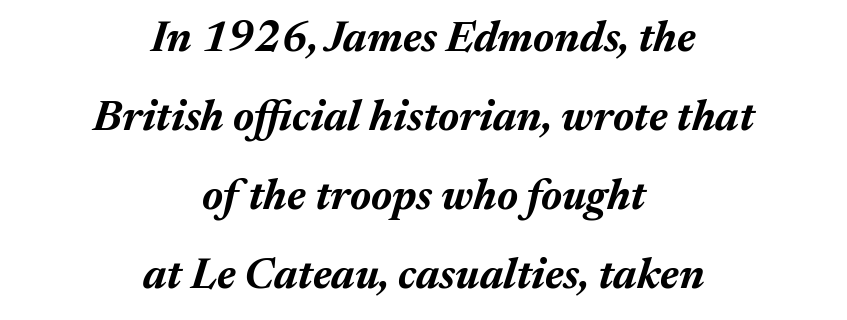
The letters are slanted; this is an italic face. The line texture is even and compact thanks to regular tracking. The specimen omits any rule beneath the text block's lines. Leftover space on each line is divided equally before and after the words. I'd describe the lettering as bold — thick and assertive. Varying glyph widths throughout — classic text-font behaviour.
